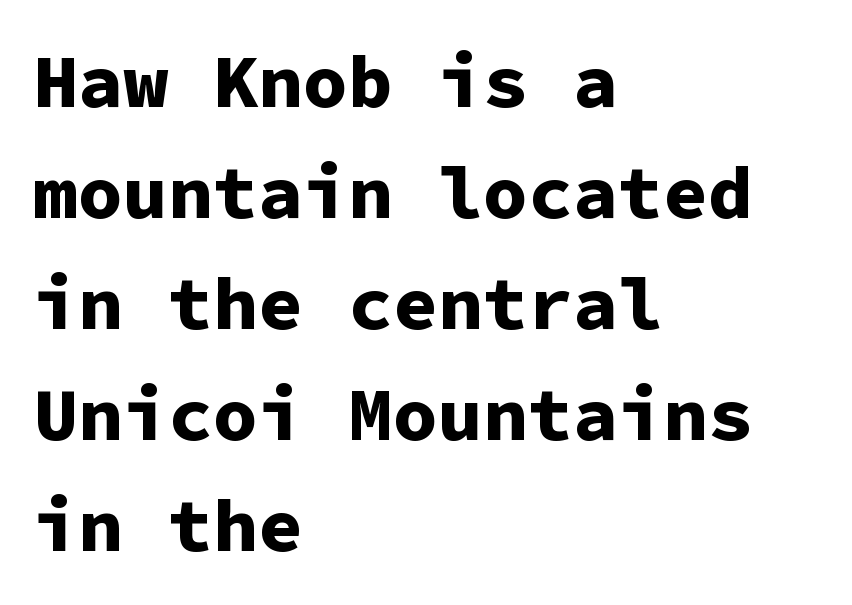
Q: Is the text bold? A: Yes.
Q: Is the text italic (slanted)? A: No, it is upright.
Q: Is the typeface a serif or a sans-serif typeface? A: Sans-serif.
Q: Is the text underlined? A: No.
Q: How is the paragraph aligned? A: Left-aligned.
Q: Is the spacing between letters normal or unusually wide? A: Normal.
Q: Is the spacing between lines tight, normal or loose? A: Normal.
Q: Width (condensed, normal, or wide)? A: Normal.
Q: Stroke contrast? A: Low.
Q: x-height? A: Medium.
Q: Monospaced? A: Yes.
